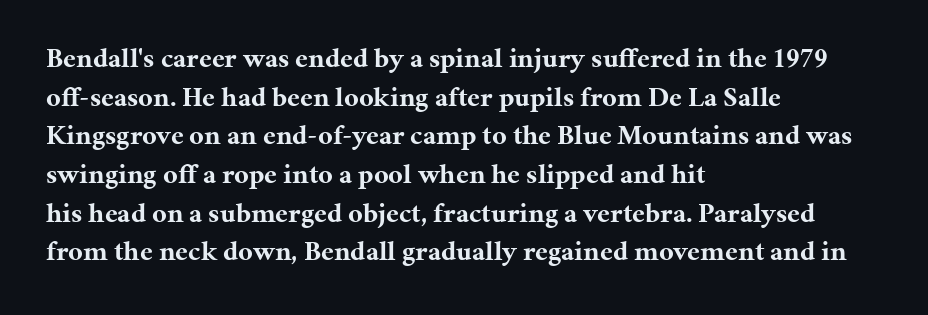
Q: Is the text bold? A: Yes.
Q: Is the text italic (slanted)? A: No, it is upright.
Q: Is the typeface a serif or a sans-serif typeface? A: Serif.
Q: Is the text underlined? A: No.
Q: How is the paragraph aligned? A: Left-aligned.
Q: Is the spacing between letters normal or unusually wide? A: Normal.
Q: Is the spacing between lines tight, normal or loose? A: Normal.
Q: Width (condensed, normal, or wide)? A: Normal.
Q: Stroke contrast? A: Medium.
Q: x-height? A: Medium.
Q: Monospaced? A: No.
